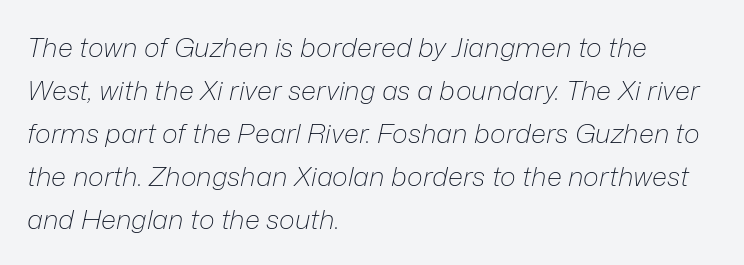
{"italic": "yes", "lean": "right", "slant_degrees": 12, "bold": "no", "underline": "no", "align": "left", "line_spacing": "normal", "line_spacing_ratio": 1.59, "letter_spacing": "normal", "letter_spacing_em": 0.0, "glyph_px": 27}
